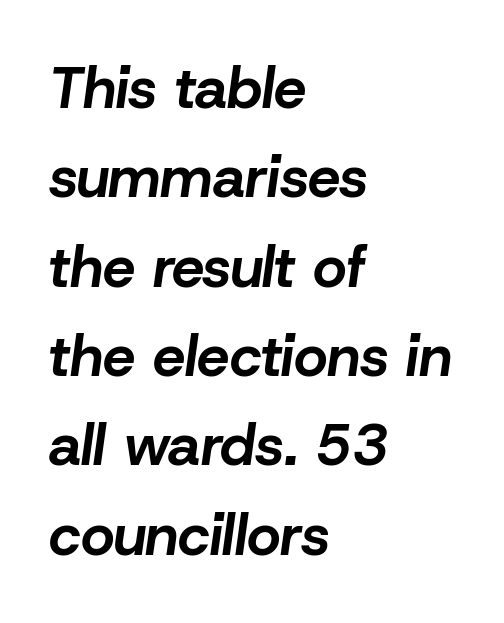
Evenly set lines give the paragraph a standard silhouette. This sample has the flowing, uneven cadence of proportional lettering. The horizontal fit of the characters is conventional and even. The baseline area is clear. These lines are set flush left with a ragged right edge. If you drew a line through each stem, it would be angled.
